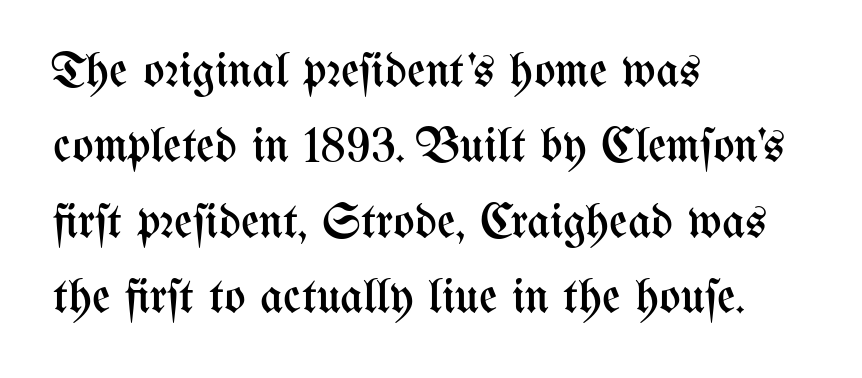
{"italic": "no", "bold": "no", "weight": "regular", "width": "condensed", "stroke_contrast": "medium", "x_height": "medium", "monospaced": "no", "underline": "no", "align": "left", "line_spacing": "normal", "line_spacing_ratio": 1.51, "letter_spacing": "normal", "letter_spacing_em": 0.0, "glyph_px": 50}
